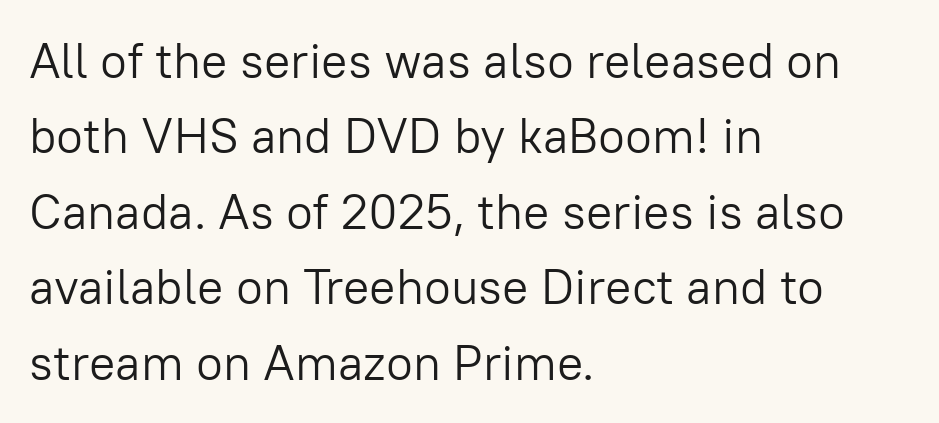
The image shows 49 px light sans-serif type, upright; set left-aligned, normal line spacing (1.54x), normal letter spacing, not underlined; low stroke contrast and a medium x-height.
